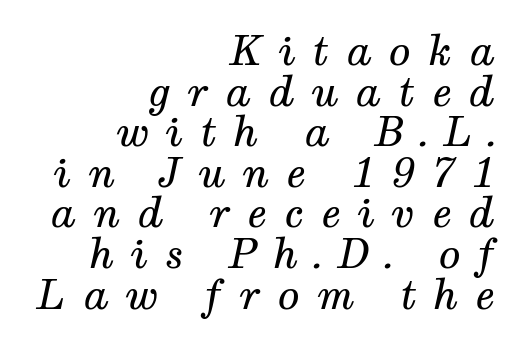
Q: Is the text bold? A: No.
Q: Is the text italic (slanted)? A: Yes, it leans right by about 12 degrees.
Q: Is the typeface a serif or a sans-serif typeface? A: Serif.
Q: Is the text underlined? A: No.
Q: How is the paragraph aligned? A: Right-aligned.
Q: Is the spacing between letters normal or unusually wide? A: Unusually wide.
Q: Is the spacing between lines tight, normal or loose? A: Tight.
Q: Width (condensed, normal, or wide)? A: Normal.
Q: Stroke contrast? A: Medium.
Q: x-height? A: Medium.
Q: Monospaced? A: No.
